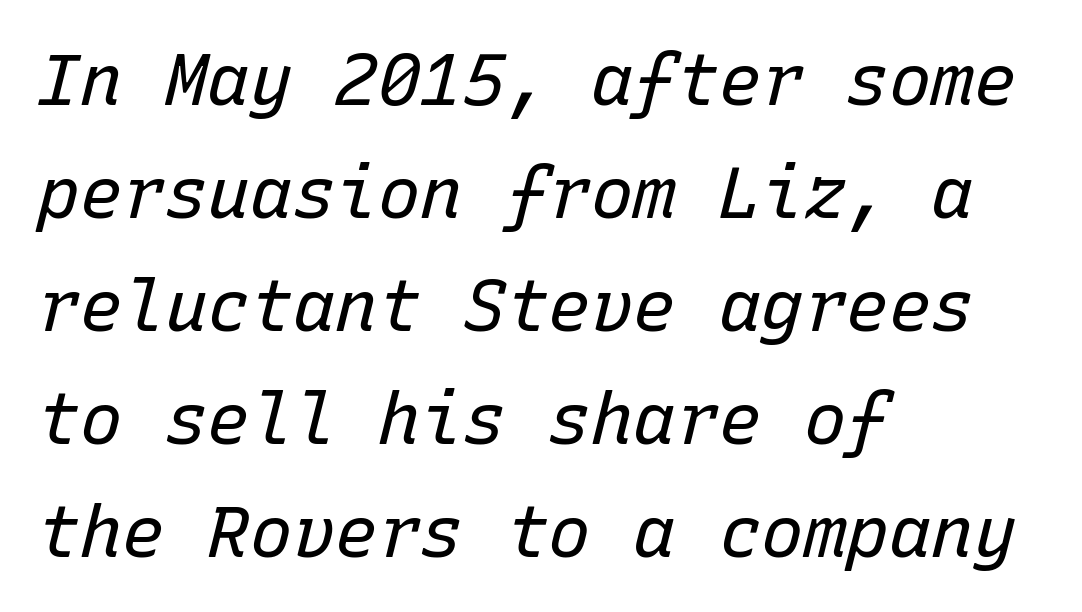
{"italic": "yes", "lean": "right", "slant_degrees": 15, "bold": "no", "weight": "regular", "width": "normal", "stroke_contrast": "low", "x_height": "medium", "monospaced": "yes", "underline": "no", "align": "left", "line_spacing": "normal", "line_spacing_ratio": 1.59, "letter_spacing": "normal", "letter_spacing_em": 0.0, "glyph_px": 71}
